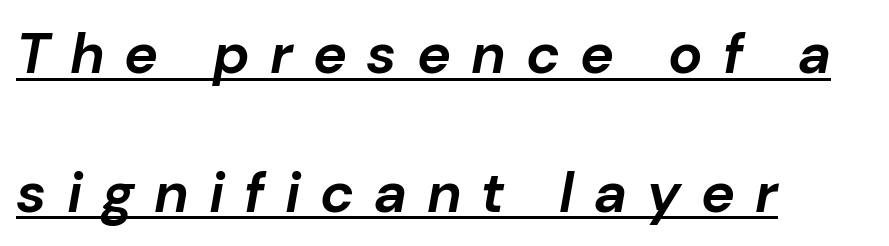
{"italic": "yes", "lean": "right", "slant_degrees": 10, "bold": "yes", "weight": "bold", "width": "normal", "stroke_contrast": "low", "x_height": "medium", "monospaced": "no", "underline": "yes", "align": "left", "line_spacing": "loose", "line_spacing_ratio": 2.43, "letter_spacing": "wide", "letter_spacing_em": 0.35, "glyph_px": 57}
